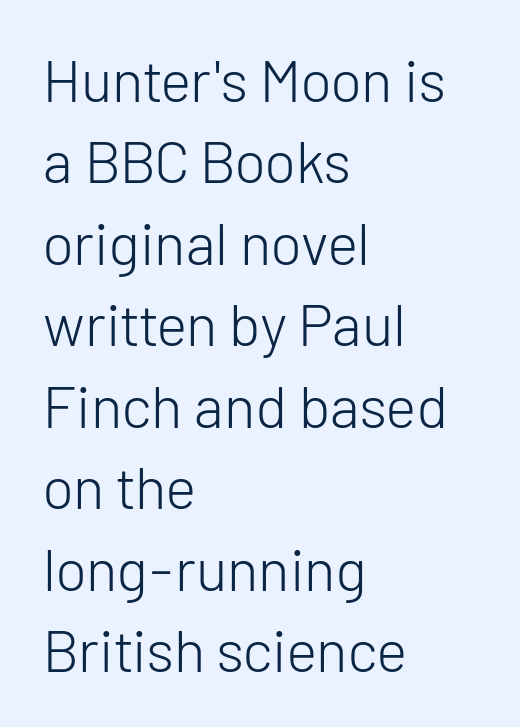
The image shows 59 px light sans-serif type, upright; set left-aligned, normal line spacing (1.38x), normal letter spacing, not underlined; low stroke contrast and a medium x-height.
